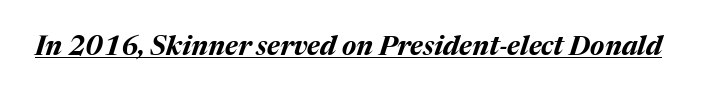
Q: Is the text bold? A: Yes.
Q: Is the text italic (slanted)? A: Yes, it leans right by about 17 degrees.
Q: Is the text underlined? A: Yes.
Q: Is the spacing between letters normal or unusually wide? A: Normal.
